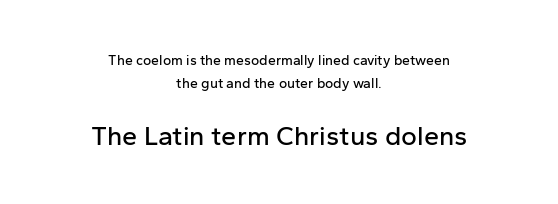
The text block is weighted toward neither margin, spreading evenly from the middle. Rows of type keep a routine distance in the vertical direction. Underlining? Definitely not there. Is the letter spacing exaggerated? No — it looks like the ordinary default. The rendering enlarges the type as you move from the upper chunk to the lower.
